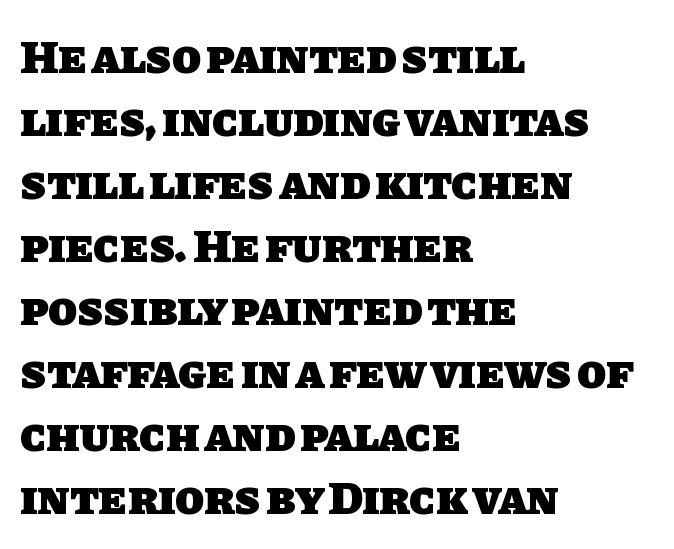
Q: Is the text bold? A: Yes.
Q: Is the typeface a serif or a sans-serif typeface? A: Sans-serif.
Q: Is the text underlined? A: No.
Q: How is the paragraph aligned? A: Left-aligned.
Q: Is the spacing between letters normal or unusually wide? A: Normal.
Q: Is the spacing between lines tight, normal or loose? A: Normal.
Q: Width (condensed, normal, or wide)? A: Normal.
Q: Stroke contrast? A: Low.
Q: x-height? A: Large.
Q: Monospaced? A: No.
